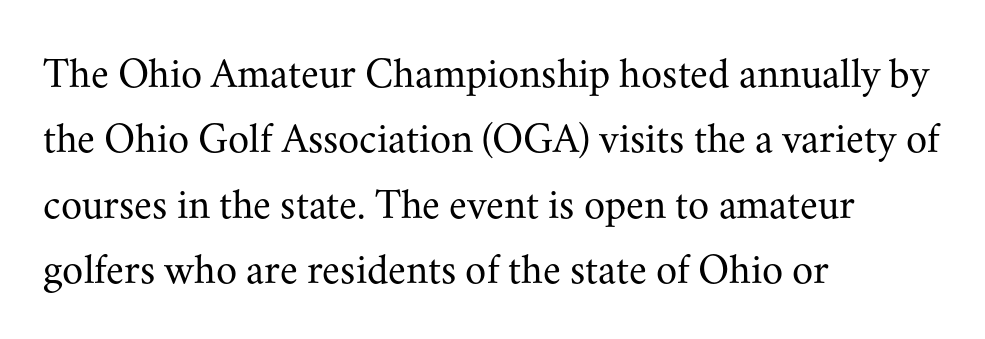
The image shows 43 px regular-weight serif type, upright; set left-aligned, normal line spacing (1.52x), normal letter spacing, not underlined; medium stroke contrast and a small x-height.
